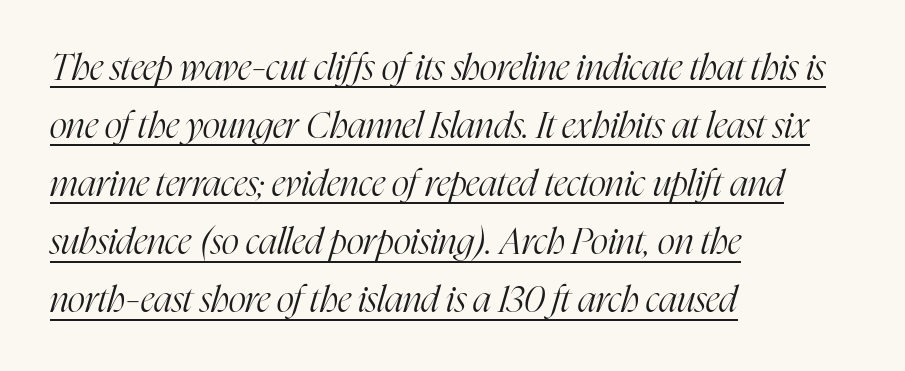
Q: Is the text bold? A: No.
Q: Is the text italic (slanted)? A: Yes, it leans right by about 16 degrees.
Q: Is the typeface a serif or a sans-serif typeface? A: Serif.
Q: Is the text underlined? A: Yes.
Q: How is the paragraph aligned? A: Left-aligned.
Q: Is the spacing between letters normal or unusually wide? A: Normal.
Q: Is the spacing between lines tight, normal or loose? A: Normal.
Q: Width (condensed, normal, or wide)? A: Condensed.
Q: Stroke contrast? A: High.
Q: x-height? A: Medium.
Q: Monospaced? A: No.
